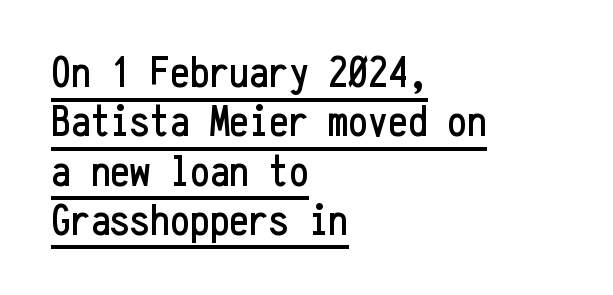
Q: Is the text italic (slanted)? A: No, it is upright.
Q: Is the typeface a serif or a sans-serif typeface? A: Sans-serif.
Q: Is the text underlined? A: Yes.
Q: How is the paragraph aligned? A: Left-aligned.
Q: Is the spacing between letters normal or unusually wide? A: Normal.
Q: Is the spacing between lines tight, normal or loose? A: Tight.
Q: Width (condensed, normal, or wide)? A: Condensed.
Q: Stroke contrast? A: Low.
Q: x-height? A: Medium.
Q: Monospaced? A: Yes.
